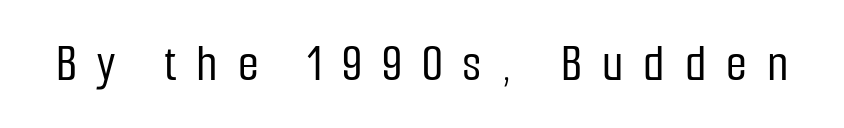
{"serif": "no", "italic": "no", "width": "condensed", "stroke_contrast": "low", "x_height": "medium", "monospaced": "no", "underline": "no", "letter_spacing": "wide", "letter_spacing_em": 0.37, "glyph_px": 54}
